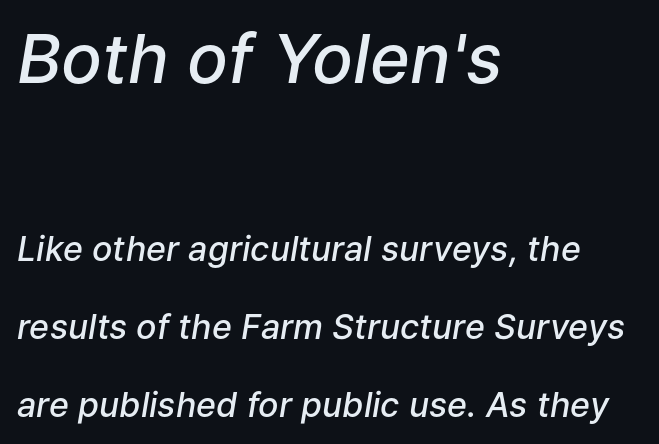
Does the lettering tilt? It does — this is italic. Horizontal bands of white between lines are thick stripes. The rendering uses natural spacing where letterforms have individual widths. Words appear dense and cohesive because spacing is normal. All the whitespace from short lines collects on the right. Semibold letterforms, between regular and bold.
